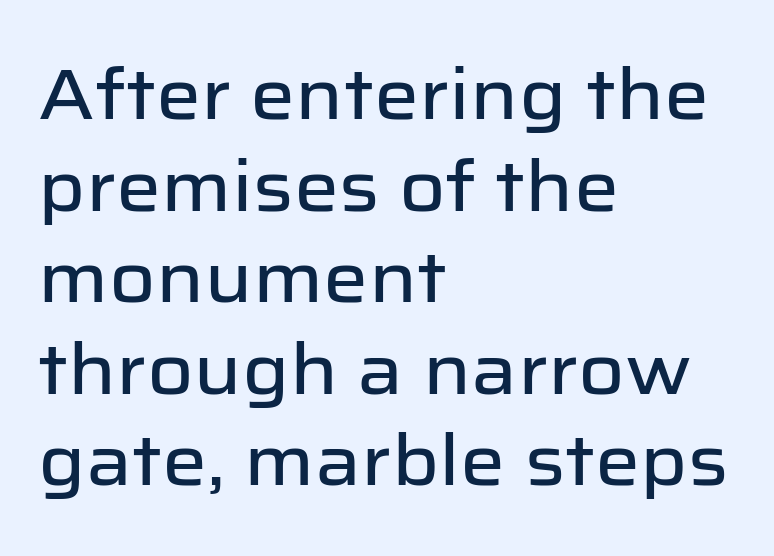
Italic: no, the glyphs are upright roman. Spacing between characters is what you'd get straight out of the box. Each letter's strokes conclude bluntly, with no projecting serifs. How would I describe the line gaps? Plain and ordinary.
